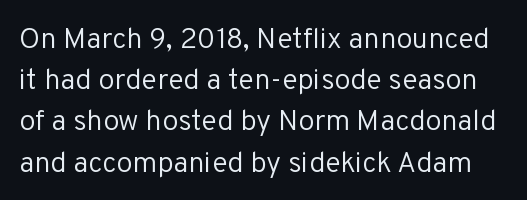
This reads as an unemphasized weight, regular at the heaviest. Every stem runs plumb, perpendicular to the baseline. The letters carry no serifs — their stems end cleanly without finishing strokes. Is there much room between lines? A standard amount, neither cramped nor airy.
